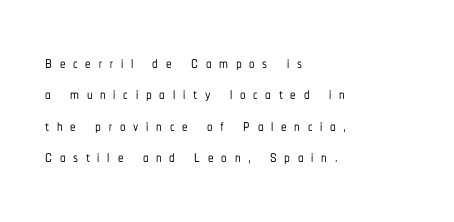
Q: Is the text italic (slanted)? A: No, it is upright.
Q: Is the text underlined? A: No.
Q: How is the paragraph aligned? A: Left-aligned.
Q: Is the spacing between letters normal or unusually wide? A: Unusually wide.
Q: Is the spacing between lines tight, normal or loose? A: Normal.
